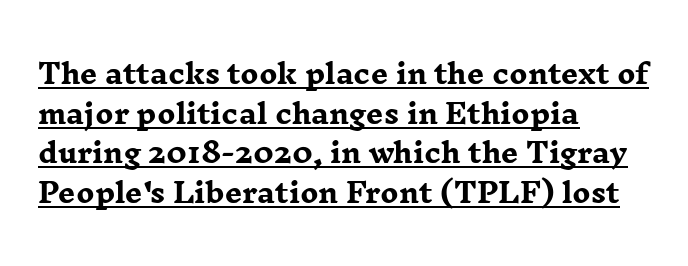
The image shows 27 px bold type, upright; set left-aligned, normal line spacing (1.47x), normal letter spacing, underlined.
